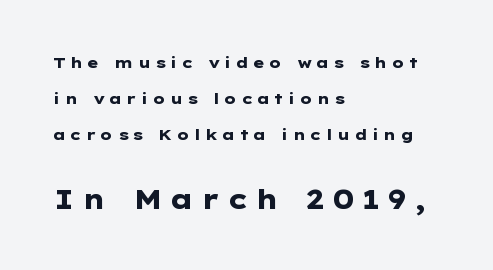
Successive baselines arrive slowly, with a big drop between each. The passage shown has open, widely tracked lettering throughout. The ragged edge is on the right, which tells us the setting is flush left. These lines were composed using upright roman letters.
